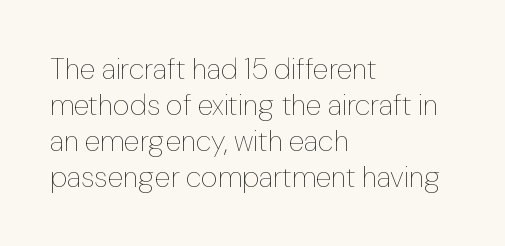
The image shows 29 px thin type, upright; set left-aligned, line spacing 1.24x, normal letter spacing, not underlined; low stroke contrast and a medium x-height.
